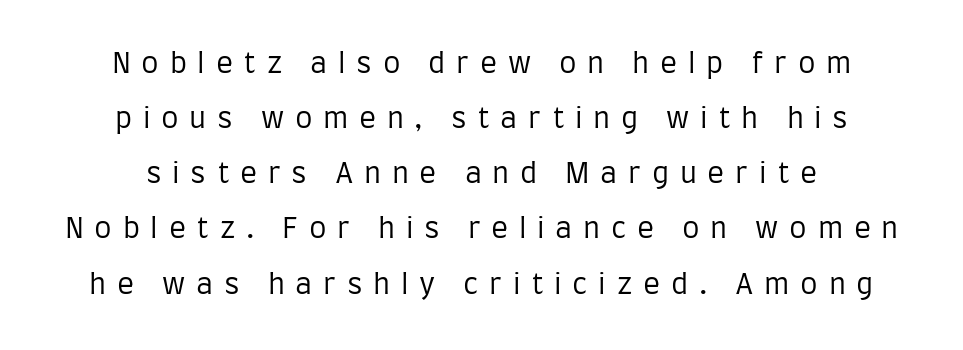
{"serif": "no", "italic": "no", "bold": "no", "weight": "regular", "width": "condensed", "stroke_contrast": "low", "x_height": "large", "monospaced": "no", "underline": "no", "align": "center", "line_spacing": "loose", "line_spacing_ratio": 1.97, "letter_spacing": "wide", "letter_spacing_em": 0.38, "glyph_px": 28}
